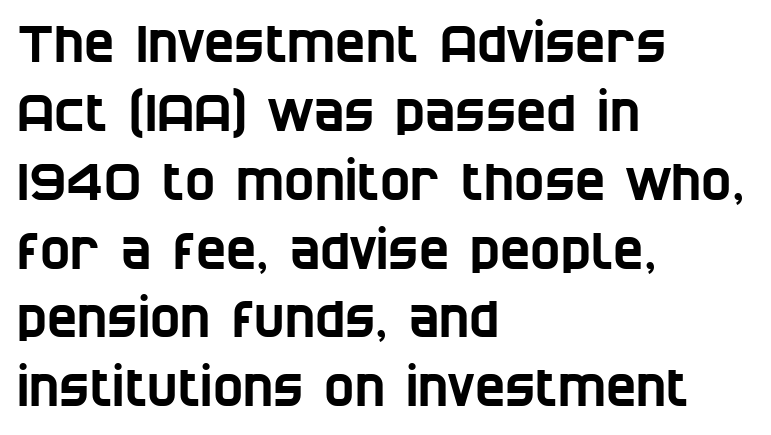
This sample is left-justified, so line endings fall wherever the words run out. The tracking reads as untouched default to a designer's eye. The rendering uses natural spacing where letterforms have individual widths. The foot of each line stays bare and open. In terms of leading, this rendering sits right in the middle. To sum up the face: it is a sans, with no serifs.
